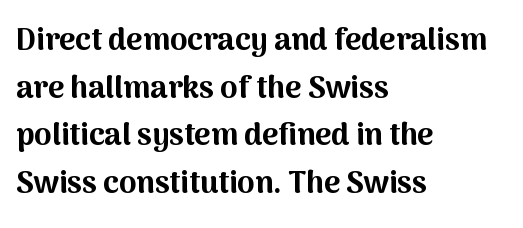
The image shows 31 px bold sans-serif type, upright; set left-aligned, normal line spacing (1.54x), normal letter spacing, not underlined; medium stroke contrast and a medium x-height.
